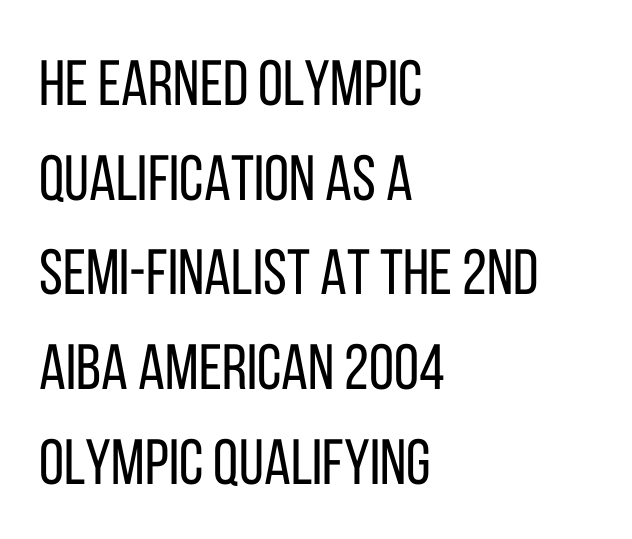
The image shows 64 px regular-weight, condensed sans-serif type, upright; set left-aligned, normal line spacing (1.48x), normal letter spacing, not underlined; low stroke contrast and a large x-height.
